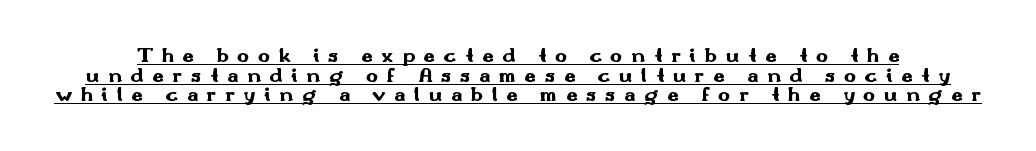
Q: Is the text bold? A: Yes.
Q: Is the text italic (slanted)? A: No, it is upright.
Q: Is the text underlined? A: Yes.
Q: Is the spacing between letters normal or unusually wide? A: Unusually wide.
Q: Is the spacing between lines tight, normal or loose? A: Tight.
